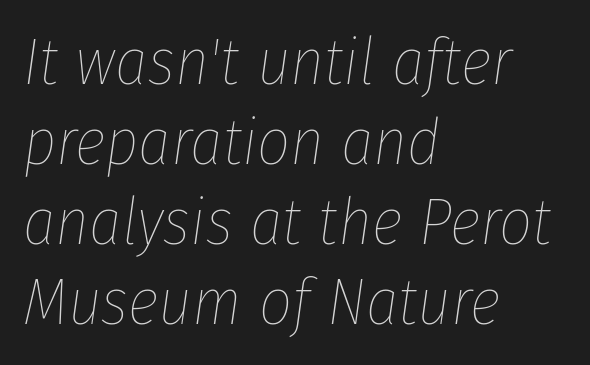
Q: Is the text bold? A: No.
Q: Is the text italic (slanted)? A: Yes, it leans right by about 8 degrees.
Q: Is the text underlined? A: No.
Q: How is the paragraph aligned? A: Left-aligned.
Q: Is the spacing between letters normal or unusually wide? A: Normal.
Q: Width (condensed, normal, or wide)? A: Condensed.
Q: Stroke contrast? A: Low.
Q: x-height? A: Medium.
Q: Monospaced? A: No.
